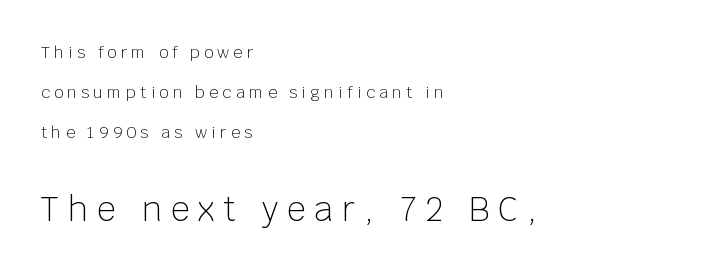
Q: Is the text bold? A: No.
Q: Is the text italic (slanted)? A: No, it is upright.
Q: Is the typeface a serif or a sans-serif typeface? A: Sans-serif.
Q: Is the text underlined? A: No.
Q: How is the paragraph aligned? A: Left-aligned.
Q: Is the spacing between letters normal or unusually wide? A: Unusually wide.
Q: Is the spacing between lines tight, normal or loose? A: Loose.
Q: Which block of text is set in a larger size, the first (top) or the second (bottom)? A: The second (bottom) one.
Q: Width (condensed, normal, or wide)? A: Normal.
Q: Stroke contrast? A: Low.
Q: x-height? A: Large.
Q: Monospaced? A: No.
